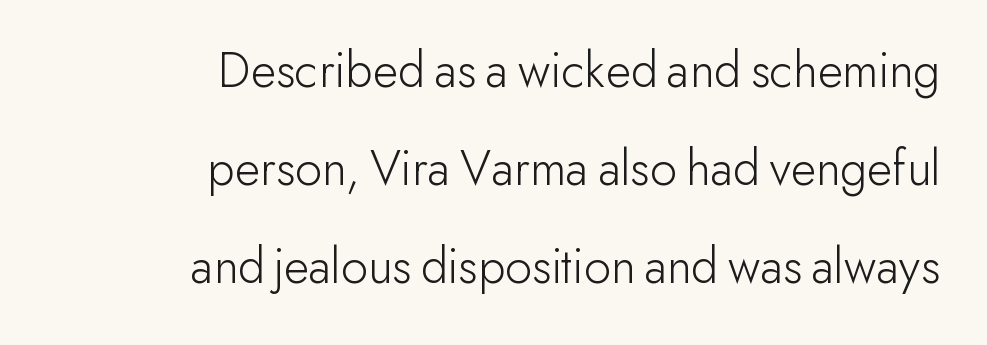
The image shows 52 px light sans-serif type, upright; set right-aligned, line spacing 1.88x, normal letter spacing, not underlined; low stroke contrast and a small x-height.
